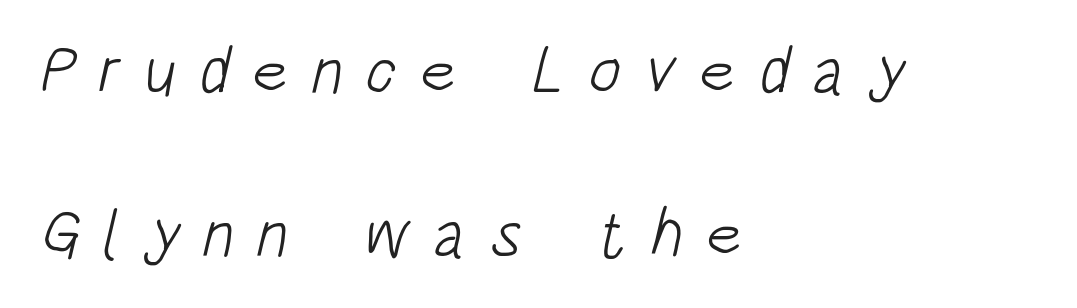
Q: Is the text bold? A: No.
Q: Is the typeface a serif or a sans-serif typeface? A: Sans-serif.
Q: Is the text underlined? A: No.
Q: How is the paragraph aligned? A: Left-aligned.
Q: Is the spacing between letters normal or unusually wide? A: Unusually wide.
Q: Is the spacing between lines tight, normal or loose? A: Loose.
Q: Width (condensed, normal, or wide)? A: Condensed.
Q: Stroke contrast? A: Low.
Q: x-height? A: Large.
Q: Monospaced? A: No.
